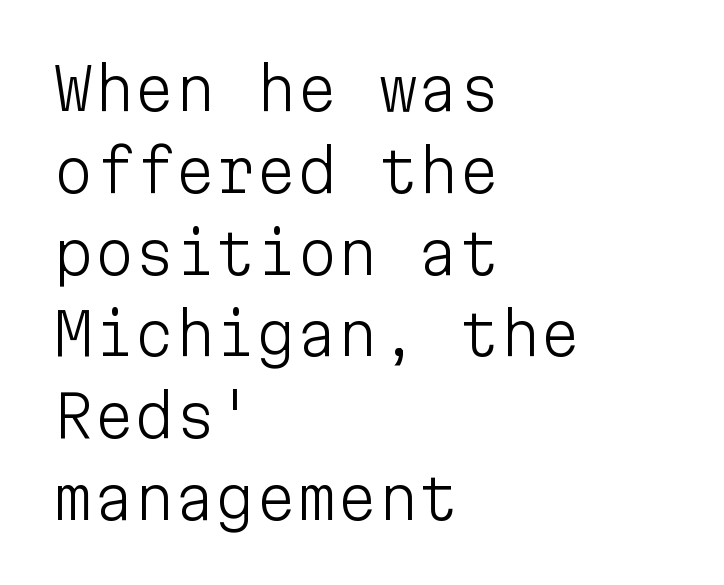
{"serif": "no", "italic": "no", "bold": "no", "weight": "light", "width": "normal", "stroke_contrast": "low", "x_height": "medium", "monospaced": "yes", "underline": "no", "align": "left", "line_spacing": "normal", "line_spacing_ratio": 1.41, "letter_spacing": "normal", "letter_spacing_em": 0.0, "glyph_px": 58}
